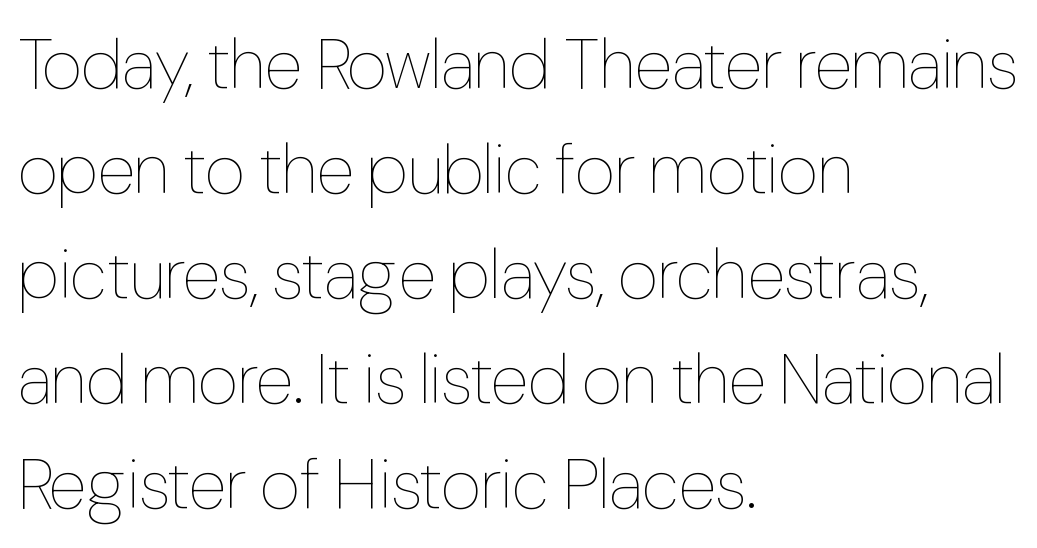
Q: Is the text bold? A: No.
Q: Is the text italic (slanted)? A: No, it is upright.
Q: Is the text underlined? A: No.
Q: How is the paragraph aligned? A: Left-aligned.
Q: Is the spacing between letters normal or unusually wide? A: Normal.
Q: Is the spacing between lines tight, normal or loose? A: Normal.
Q: Width (condensed, normal, or wide)? A: Condensed.
Q: Stroke contrast? A: Low.
Q: x-height? A: Medium.
Q: Monospaced? A: No.
